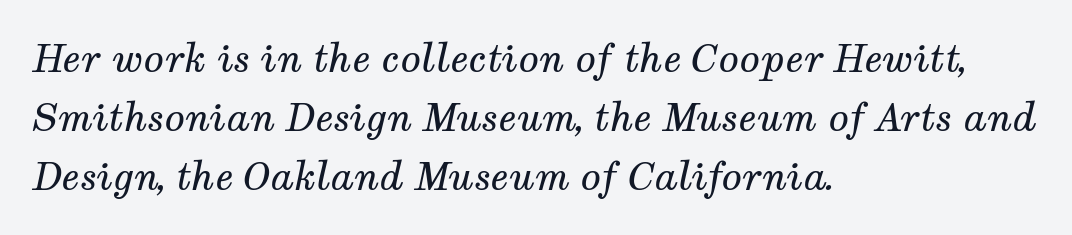
{"serif": "yes", "italic": "yes", "lean": "right", "slant_degrees": 12, "bold": "no", "weight": "regular", "width": "normal", "stroke_contrast": "medium", "x_height": "medium", "monospaced": "no", "underline": "no", "align": "left", "line_spacing": "normal", "line_spacing_ratio": 1.55, "letter_spacing": "normal", "letter_spacing_em": 0.0, "glyph_px": 38}
